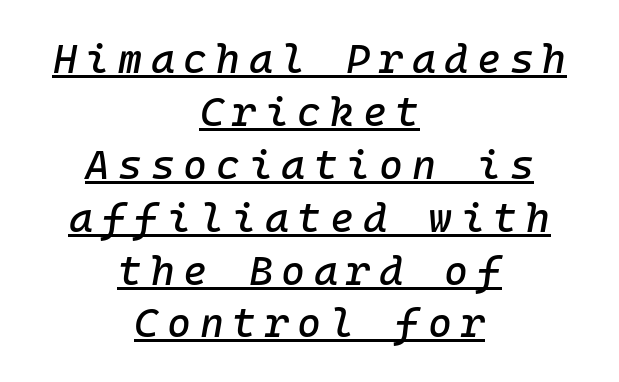
{"italic": "yes", "lean": "right", "slant_degrees": 10, "width": "normal", "stroke_contrast": "low", "x_height": "medium", "underline": "yes", "align": "center", "line_spacing": "normal", "line_spacing_ratio": 1.29, "letter_spacing": "wide", "letter_spacing_em": 0.21, "glyph_px": 41}
